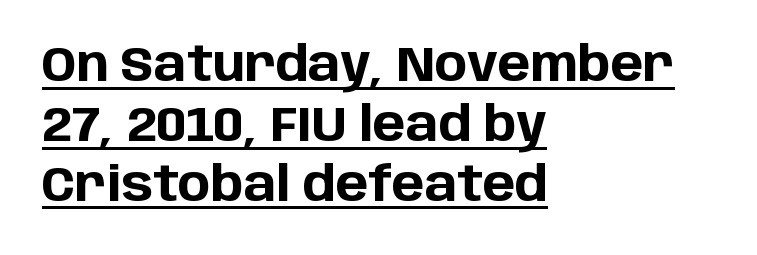
{"serif": "no", "italic": "no", "bold": "yes", "weight": "bold", "width": "normal", "stroke_contrast": "low", "x_height": "large", "monospaced": "no", "underline": "yes", "align": "left", "line_spacing_ratio": 1.22, "letter_spacing": "normal", "letter_spacing_em": 0.0, "glyph_px": 49}
